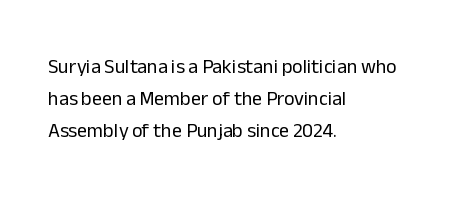
This is not heavy type; no bold has been used. Tracking here is standard; glyphs follow each other at the usual distance. Horizontal bands of white between lines are of average thickness. Underlining? Definitely not there. A student would call this left alignment; a typographer would say flush left, rag right.
